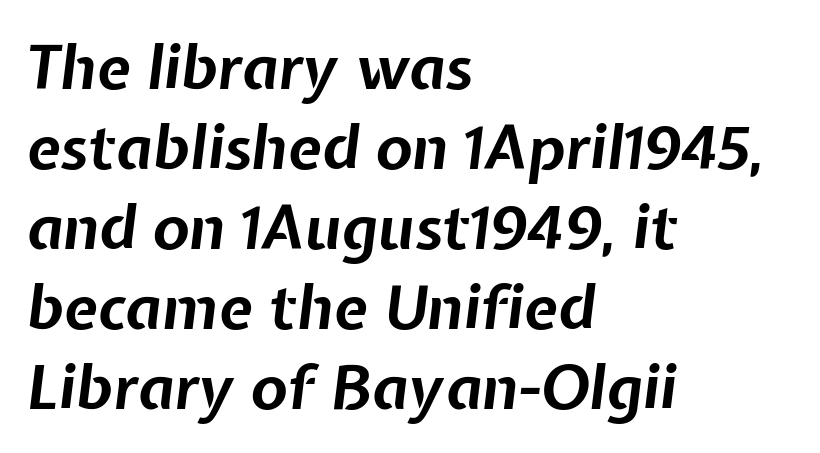
Q: Is the text bold? A: Yes.
Q: Is the text italic (slanted)? A: Yes, it leans right by about 7 degrees.
Q: Is the text underlined? A: No.
Q: How is the paragraph aligned? A: Left-aligned.
Q: Is the spacing between letters normal or unusually wide? A: Normal.
Q: Is the spacing between lines tight, normal or loose? A: Normal.
Q: Width (condensed, normal, or wide)? A: Normal.
Q: Stroke contrast? A: Low.
Q: x-height? A: Medium.
Q: Monospaced? A: No.
